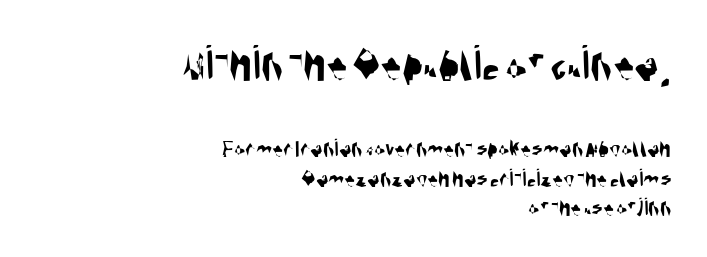
Q: Is the typeface a serif or a sans-serif typeface? A: Sans-serif.
Q: Is the text underlined? A: No.
Q: How is the paragraph aligned? A: Right-aligned.
Q: Is the spacing between letters normal or unusually wide? A: Normal.
Q: Is the spacing between lines tight, normal or loose? A: Tight.
Q: Which block of text is set in a larger size, the first (top) or the second (bottom)? A: The first (top) one.
Q: Width (condensed, normal, or wide)? A: Condensed.
Q: Stroke contrast? A: Medium.
Q: x-height? A: Large.
Q: Monospaced? A: No.
